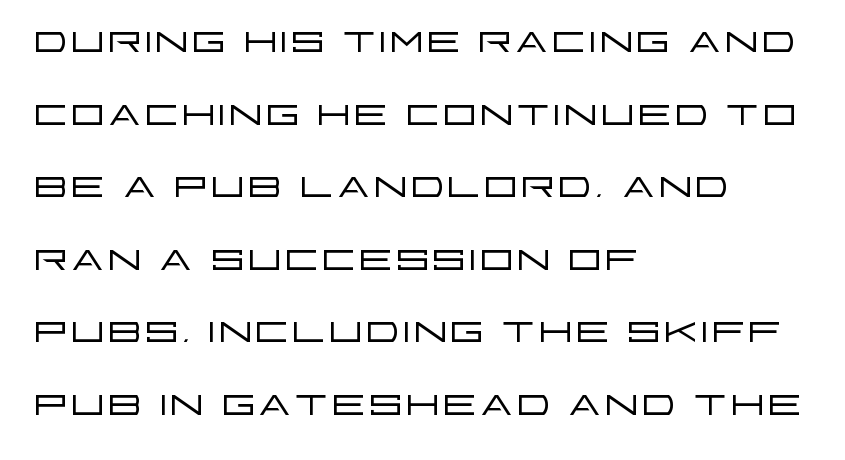
The image shows 55 px light, wide sans-serif type, upright; set left-aligned, normal line spacing (1.32x), normal letter spacing, not underlined; low stroke contrast and a large x-height.
